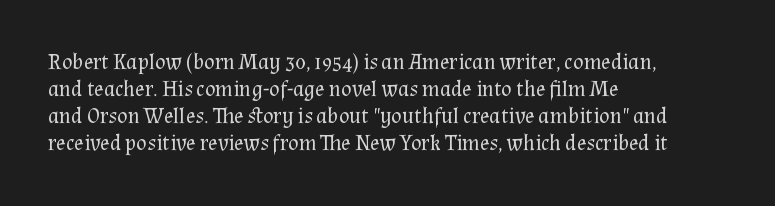
The image shows 22 px text type, upright; set left-aligned, line spacing 1.22x, normal letter spacing, not underlined.
